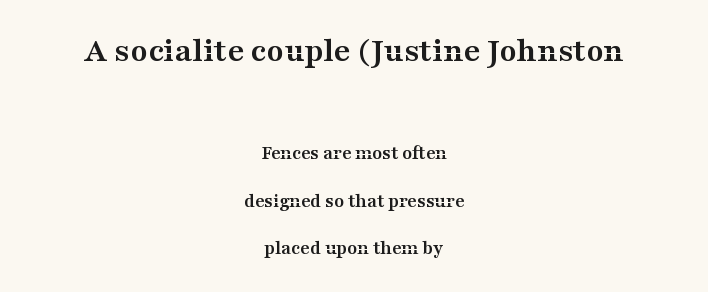
The glyphs have the mass of a bold cut. The initial chunk of copy outweighs the following chunk in type size. The area under the type is left untouched. Proportional: the letters do not fall into vertical columns.
